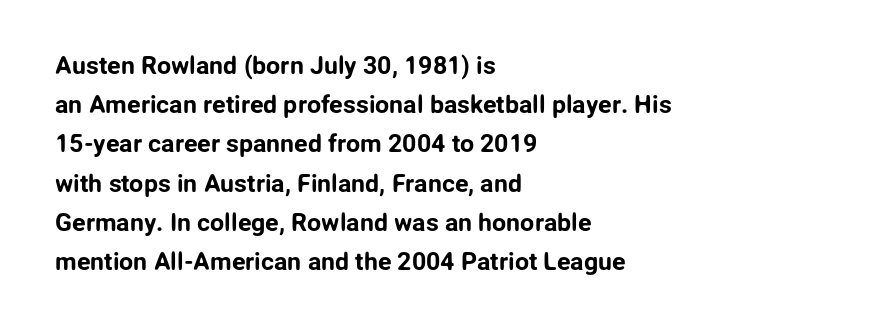
The foot of each line stays bare and open. Upright lettering throughout. Characters follow at the spacing the type designer built in. Line spacing here is normal.
